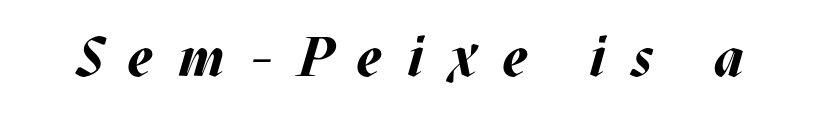
The image shows 56 px bold type, italic (leaning right); set unusually wide letter spacing (+0.46 em), not underlined; medium stroke contrast and a large x-height.
